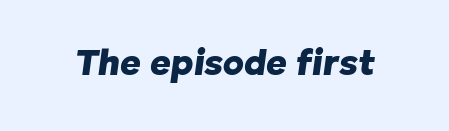
Decoration check: the copy has no underline. Weight check: bold — yes, fully. A typesetter would mark this as italic. Tracking here is standard; glyphs follow each other at the usual distance. You could not count columns in this text — the font is proportionally spaced.
